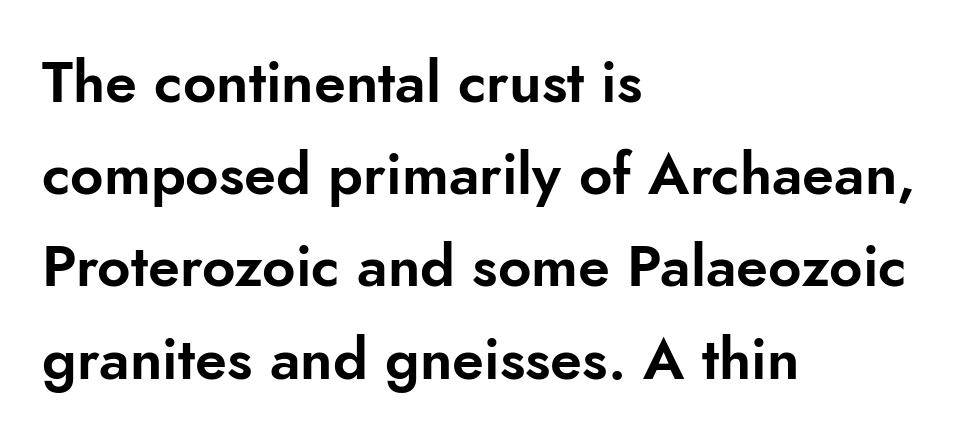
{"serif": "no", "italic": "no", "width": "normal", "stroke_contrast": "low", "x_height": "small", "monospaced": "no", "underline": "no", "align": "left", "line_spacing": "normal", "line_spacing_ratio": 1.59, "letter_spacing": "normal", "letter_spacing_em": 0.0, "glyph_px": 58}
